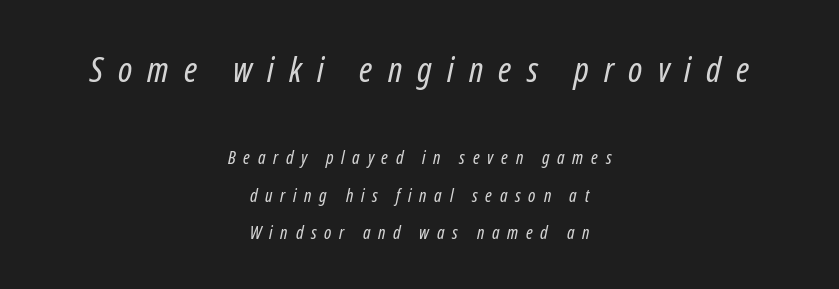
Quick note: interline space is abundant. Proportional: the letters do not fall into vertical columns. The letters are slanted; this is an italic face. The passage shown is not underscored anywhere.
